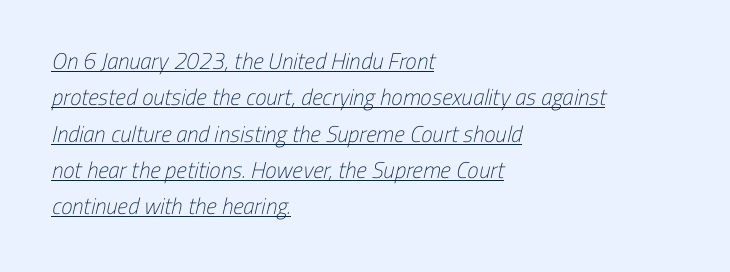
Q: Is the text bold? A: No.
Q: Is the text underlined? A: Yes.
Q: How is the paragraph aligned? A: Left-aligned.
Q: Is the spacing between letters normal or unusually wide? A: Normal.
Q: Is the spacing between lines tight, normal or loose? A: Normal.
